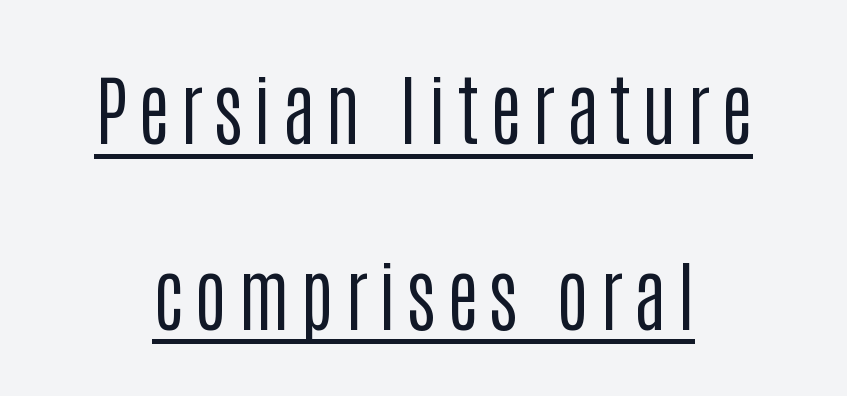
The image shows 77 px regular-weight, condensed sans-serif type, upright; set loose line spacing (2.41x), underlined; low stroke contrast and a large x-height.
